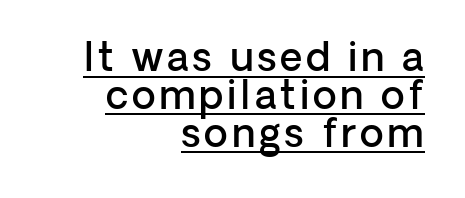
Q: Is the text bold? A: Semi-bold.
Q: Is the text italic (slanted)? A: No, it is upright.
Q: Is the typeface a serif or a sans-serif typeface? A: Sans-serif.
Q: Is the text underlined? A: Yes.
Q: How is the paragraph aligned? A: Right-aligned.
Q: Is the spacing between lines tight, normal or loose? A: Tight.
Q: Width (condensed, normal, or wide)? A: Normal.
Q: Stroke contrast? A: Low.
Q: x-height? A: Medium.
Q: Monospaced? A: No.
